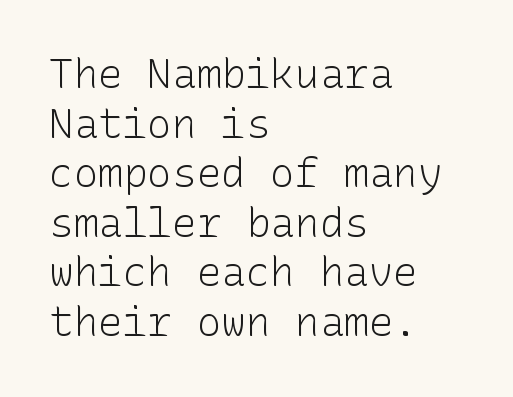
The image shows 41 px light sans-serif type, upright; set left-aligned, line spacing 1.21x, normal letter spacing, not underlined; low stroke contrast and a medium x-height.
